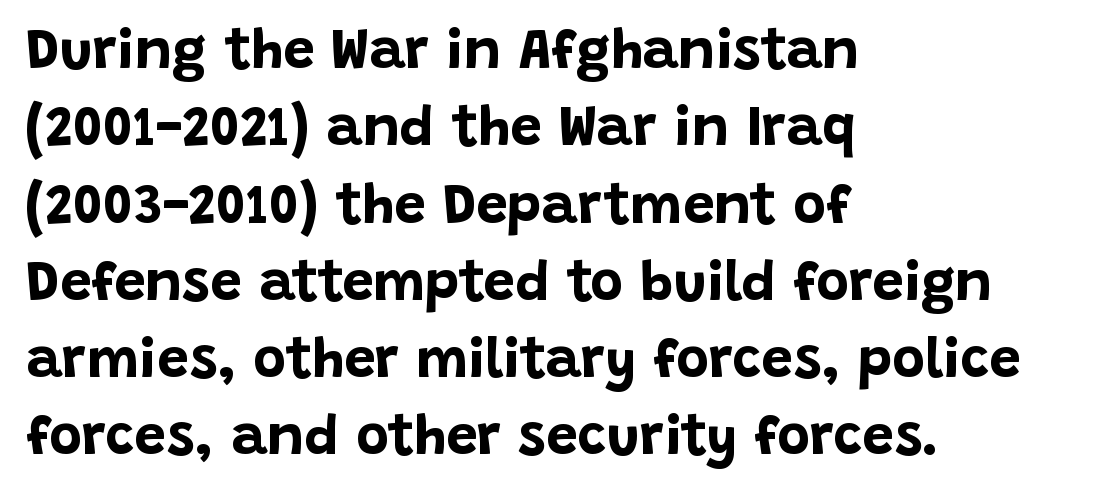
Looks like regular typesetting: each glyph gets only the width it needs. The line-height multiplier appears to be the usual default. The tracking reads as untouched default to a designer's eye. Line beginnings align vertically; line endings do not.
